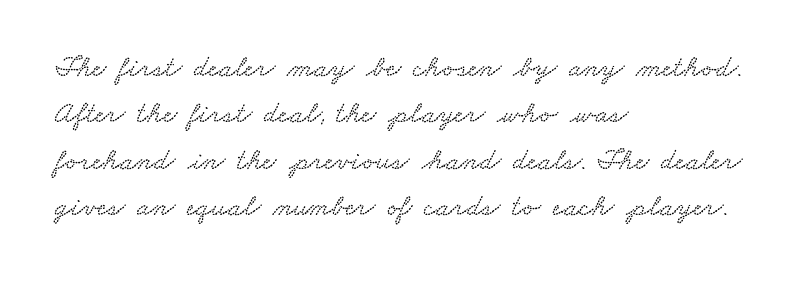
The image shows 30 px wide type; set left-aligned, normal line spacing (1.55x), normal letter spacing, not underlined; low stroke contrast and a small x-height.
